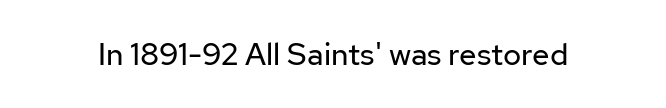
Q: Is the text bold? A: No.
Q: Is the text italic (slanted)? A: No, it is upright.
Q: Is the typeface a serif or a sans-serif typeface? A: Sans-serif.
Q: Is the text underlined? A: No.
Q: Is the spacing between letters normal or unusually wide? A: Normal.
Q: Width (condensed, normal, or wide)? A: Normal.
Q: Stroke contrast? A: Low.
Q: x-height? A: Medium.
Q: Monospaced? A: No.
